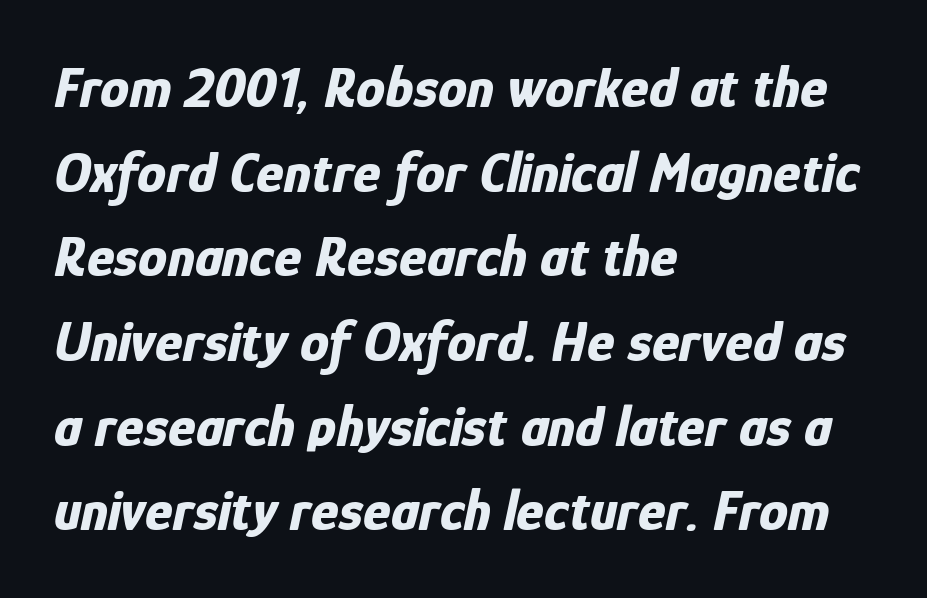
The letters advance in unequal steps, a hallmark of proportional type. The passage shown leans; its letterforms are oblique. Which margin do the lines hug? The left one — the right edge is uneven. Emphasis by weight is at full strength: bold.
